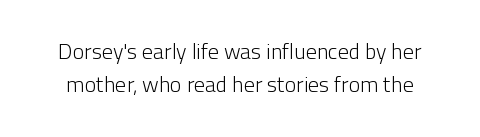
The image shows 22 px text type, upright; set normal line spacing (1.52x), normal letter spacing, not underlined.
